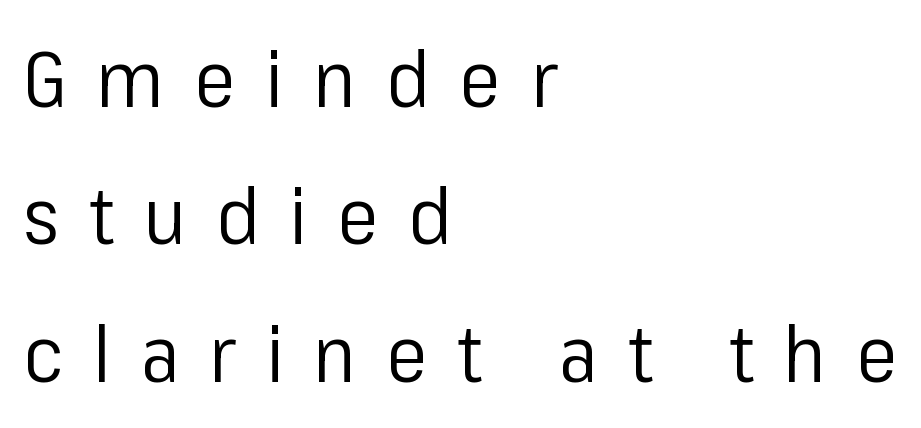
The image shows 78 px regular-weight sans-serif type, upright; set left-aligned, line spacing 1.76x, unusually wide letter spacing (+0.38 em), not underlined; low stroke contrast and a medium x-height.
